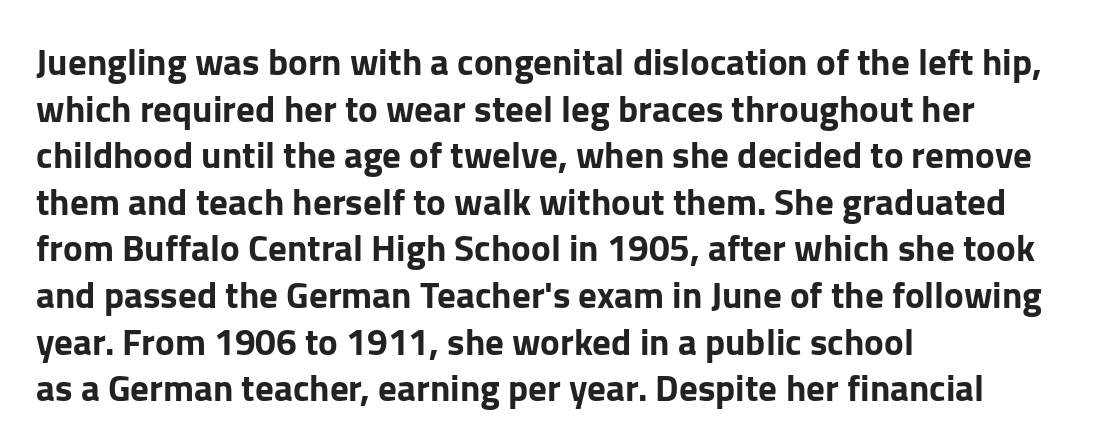
{"serif": "no", "italic": "no", "width": "normal", "stroke_contrast": "low", "x_height": "medium", "monospaced": "no", "underline": "no", "align": "left", "line_spacing": "normal", "line_spacing_ratio": 1.26, "letter_spacing": "normal", "letter_spacing_em": 0.0, "glyph_px": 37}
